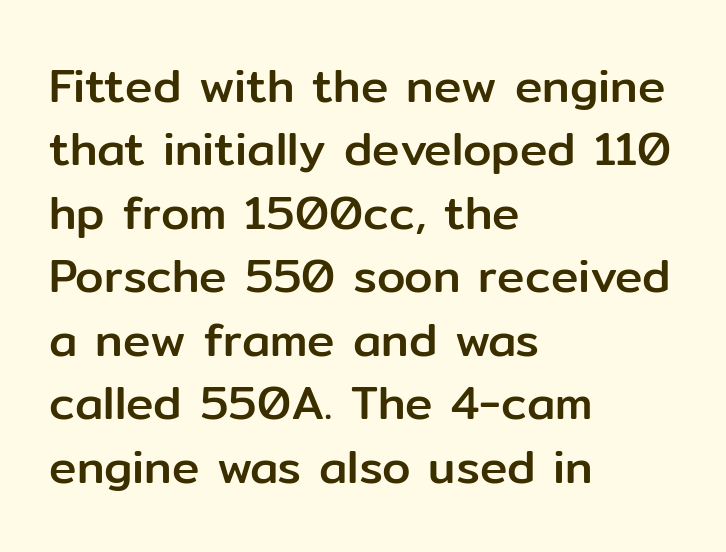
Q: Is the text italic (slanted)? A: No, it is upright.
Q: Is the typeface a serif or a sans-serif typeface? A: Sans-serif.
Q: Is the text underlined? A: No.
Q: How is the paragraph aligned? A: Left-aligned.
Q: Is the spacing between letters normal or unusually wide? A: Normal.
Q: Is the spacing between lines tight, normal or loose? A: Normal.
Q: Width (condensed, normal, or wide)? A: Normal.
Q: Stroke contrast? A: Low.
Q: x-height? A: Medium.
Q: Monospaced? A: No.
